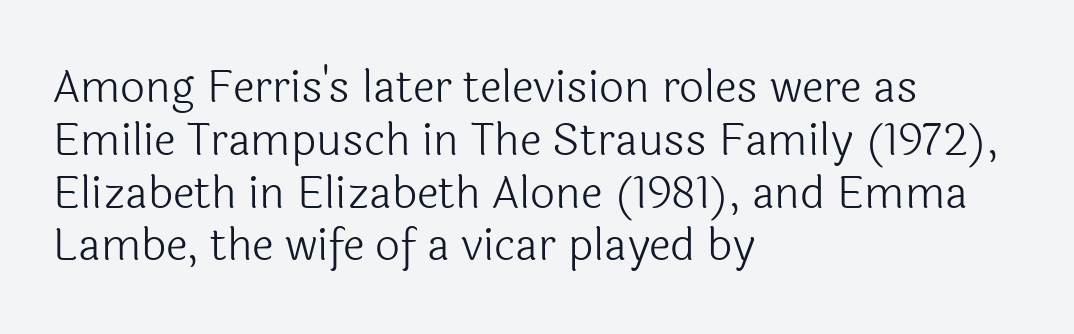
The image shows 44 px light sans-serif type, upright; set left-aligned, line spacing 1.2x, normal letter spacing, not underlined; a medium x-height.
